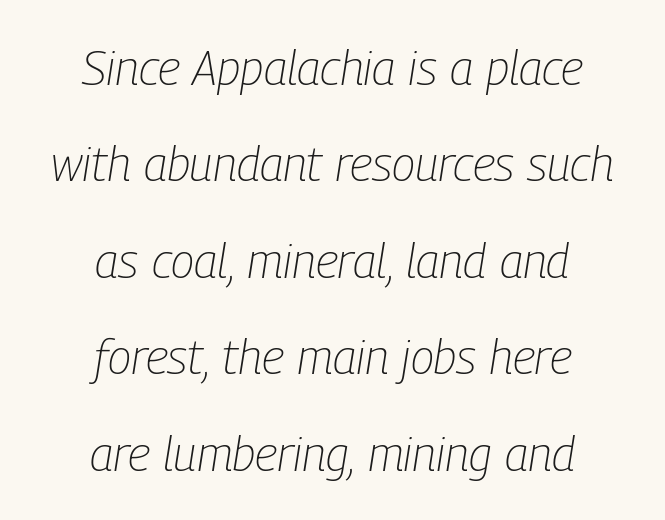
Q: Is the text bold? A: No.
Q: Is the text italic (slanted)? A: Yes, it leans right by about 9 degrees.
Q: Is the text underlined? A: No.
Q: How is the paragraph aligned? A: Centered.
Q: Is the spacing between letters normal or unusually wide? A: Normal.
Q: Is the spacing between lines tight, normal or loose? A: Loose.
Q: Width (condensed, normal, or wide)? A: Condensed.
Q: Stroke contrast? A: Low.
Q: x-height? A: Medium.
Q: Monospaced? A: No.
